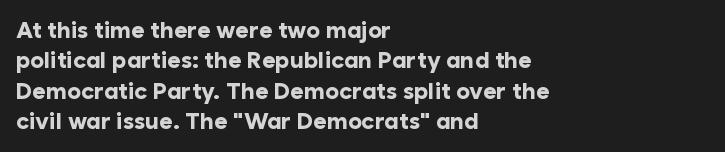
{"italic": "no", "bold": "yes", "underline": "no", "align": "left", "line_spacing": "normal", "line_spacing_ratio": 1.32, "letter_spacing": "normal", "letter_spacing_em": 0.0, "glyph_px": 23}
